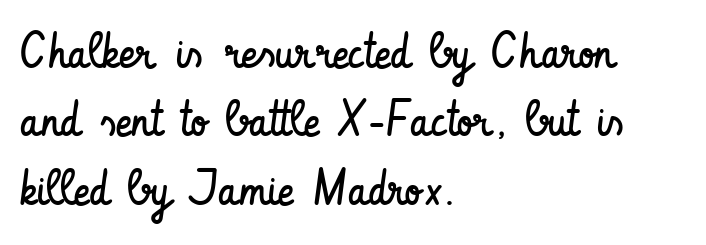
The image shows 50 px regular-weight, condensed sans-serif type, upright; set left-aligned, normal line spacing (1.37x), normal letter spacing, not underlined; low stroke contrast and a small x-height.
